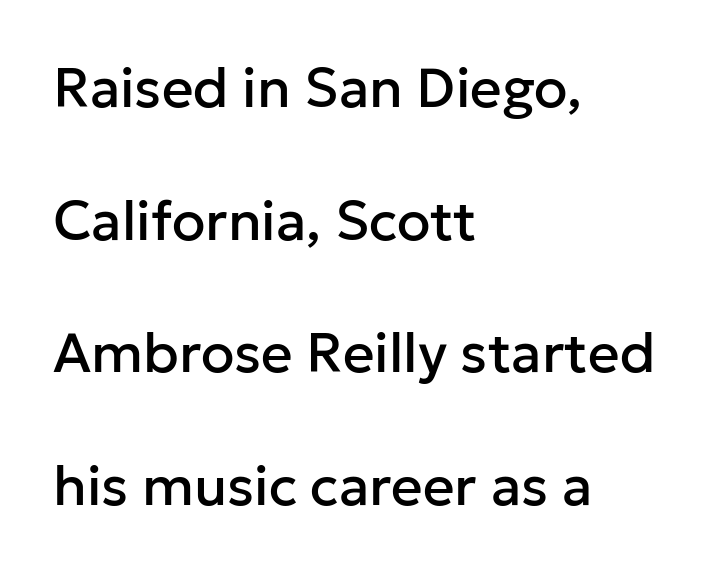
Q: Is the text italic (slanted)? A: No, it is upright.
Q: Is the typeface a serif or a sans-serif typeface? A: Sans-serif.
Q: Is the text underlined? A: No.
Q: How is the paragraph aligned? A: Left-aligned.
Q: Is the spacing between letters normal or unusually wide? A: Normal.
Q: Is the spacing between lines tight, normal or loose? A: Loose.
Q: Width (condensed, normal, or wide)? A: Normal.
Q: Stroke contrast? A: Low.
Q: x-height? A: Medium.
Q: Monospaced? A: No.
